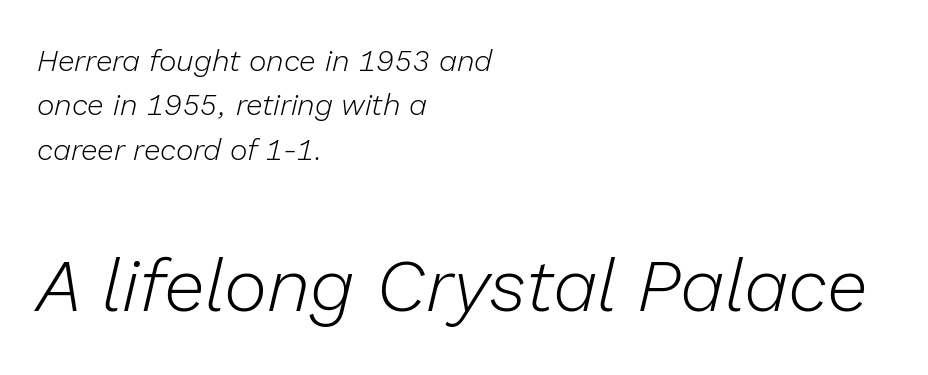
The image shows 74 px light type, italic (leaning right); set left-aligned, normal line spacing (1.48x), normal letter spacing, not underlined; the second (bottom) block is 2.47x larger; low stroke contrast and a medium x-height.
